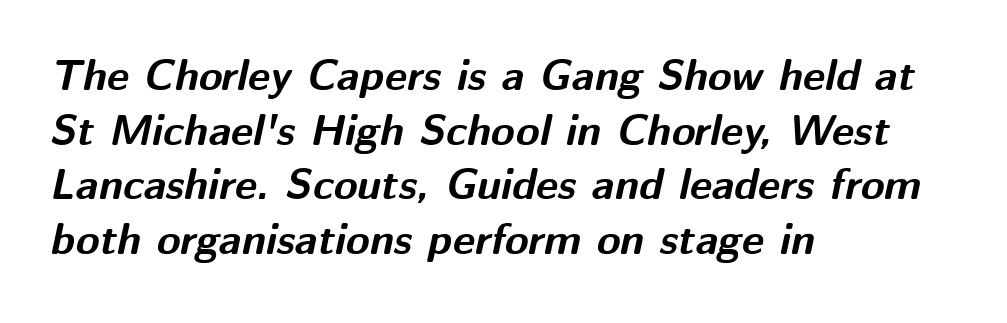
{"italic": "yes", "lean": "right", "slant_degrees": 12, "bold": "yes", "weight": "bold", "width": "normal", "stroke_contrast": "medium", "x_height": "medium", "monospaced": "no", "underline": "no", "align": "left", "line_spacing": "normal", "line_spacing_ratio": 1.27, "letter_spacing": "normal", "letter_spacing_em": 0.0, "glyph_px": 43}
